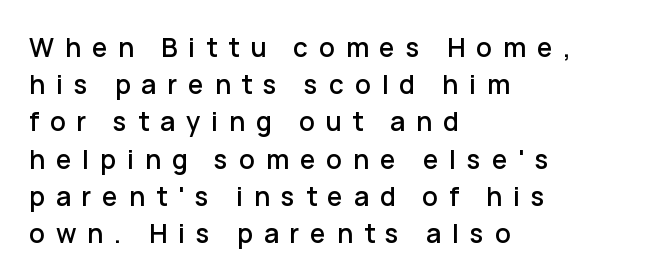
The image shows 26 px text type, upright; set left-aligned, normal line spacing (1.43x), unusually wide letter spacing (+0.42 em), not underlined.
